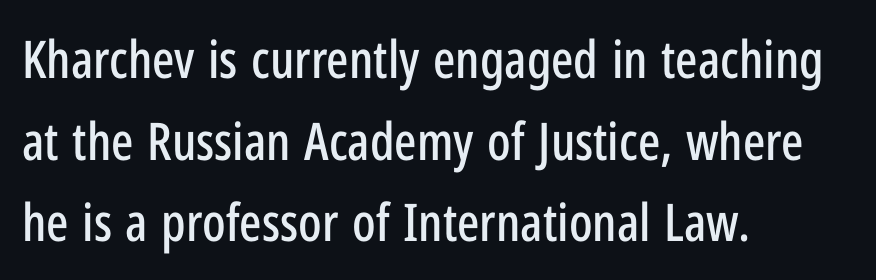
Q: Is the text italic (slanted)? A: No, it is upright.
Q: Is the typeface a serif or a sans-serif typeface? A: Sans-serif.
Q: Is the text underlined? A: No.
Q: How is the paragraph aligned? A: Left-aligned.
Q: Is the spacing between letters normal or unusually wide? A: Normal.
Q: Is the spacing between lines tight, normal or loose? A: Normal.
Q: Width (condensed, normal, or wide)? A: Condensed.
Q: Stroke contrast? A: Low.
Q: x-height? A: Medium.
Q: Monospaced? A: No.
